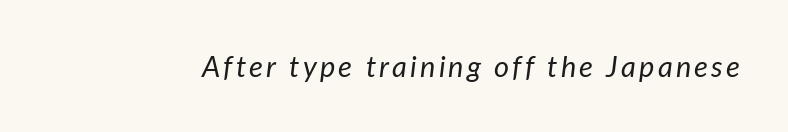
The image shows 29 px regular-weight type, italic (leaning right); set not underlined; low stroke contrast and a medium x-height.
